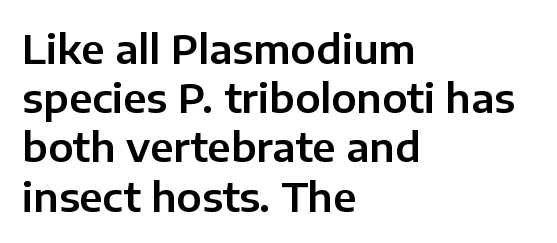
Q: Is the text italic (slanted)? A: No, it is upright.
Q: Is the typeface a serif or a sans-serif typeface? A: Sans-serif.
Q: Is the text underlined? A: No.
Q: How is the paragraph aligned? A: Left-aligned.
Q: Is the spacing between letters normal or unusually wide? A: Normal.
Q: Width (condensed, normal, or wide)? A: Normal.
Q: Stroke contrast? A: Low.
Q: x-height? A: Medium.
Q: Monospaced? A: No.
